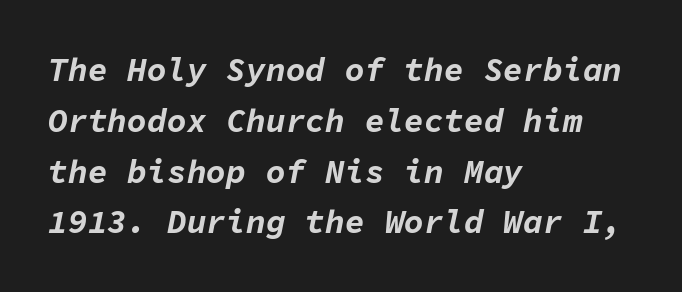
Q: Is the text bold? A: Yes.
Q: Is the text italic (slanted)? A: Yes, it leans right by about 11 degrees.
Q: Is the text underlined? A: No.
Q: How is the paragraph aligned? A: Left-aligned.
Q: Is the spacing between letters normal or unusually wide? A: Normal.
Q: Is the spacing between lines tight, normal or loose? A: Normal.
Q: Width (condensed, normal, or wide)? A: Normal.
Q: Stroke contrast? A: Low.
Q: x-height? A: Medium.
Q: Monospaced? A: Yes.
